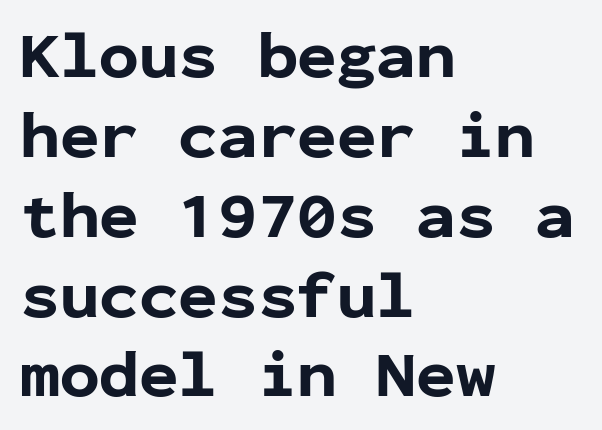
Q: Is the text bold? A: Yes.
Q: Is the text italic (slanted)? A: No, it is upright.
Q: Is the typeface a serif or a sans-serif typeface? A: Sans-serif.
Q: Is the text underlined? A: No.
Q: How is the paragraph aligned? A: Left-aligned.
Q: Is the spacing between letters normal or unusually wide? A: Normal.
Q: Width (condensed, normal, or wide)? A: Normal.
Q: Stroke contrast? A: Low.
Q: x-height? A: Medium.
Q: Monospaced? A: Yes.
